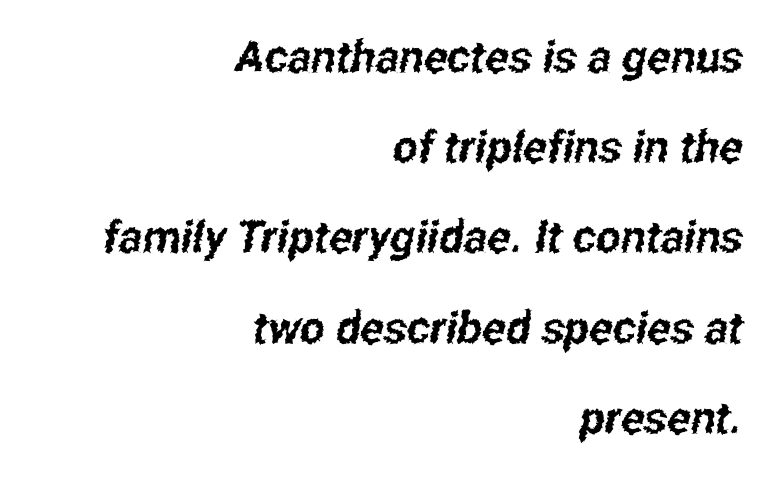
The image shows 44 px condensed sans-serif type; set right-aligned, loose line spacing (2.05x), normal letter spacing, not underlined; low stroke contrast and a medium x-height.
